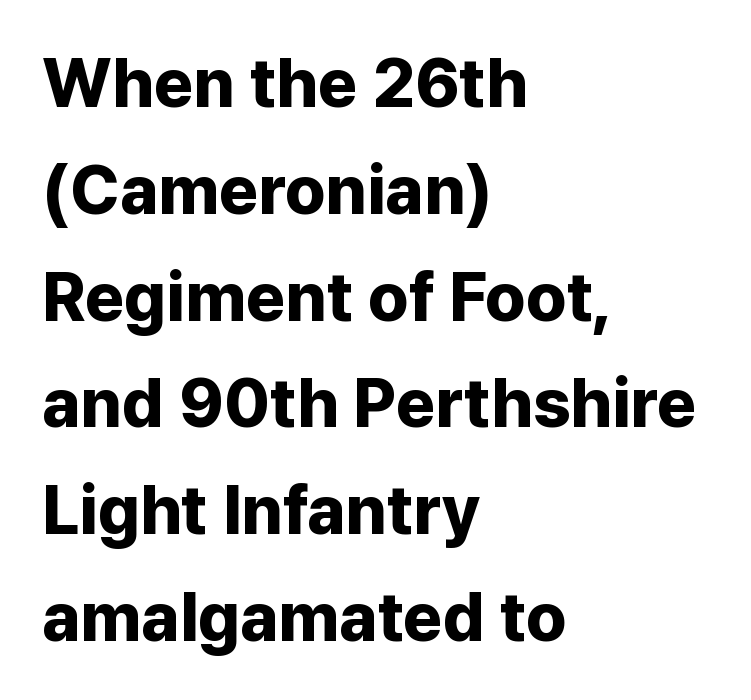
Posture: straight, roman, zero tilt. The font family rendered here belongs to the sans-serif group. The letters sit at their default tracking, neither squeezed nor spread. The words here are not underlined. The lines in this sample share a left origin and differ only in where they stop. The passage shown is typed in a proportional face where columns would drift.
